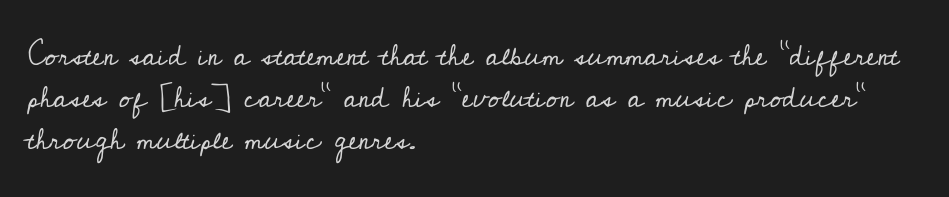
The image shows 29 px regular-weight serif type; set left-aligned, normal line spacing (1.45x), normal letter spacing, not underlined; low stroke contrast and a small x-height.
